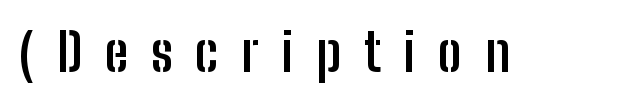
The image shows 53 px semibold, condensed sans-serif type, upright; set unusually wide letter spacing (+0.43 em), not underlined; low stroke contrast and a medium x-height.
